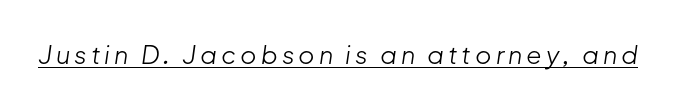
Q: Is the text bold? A: No.
Q: Is the text italic (slanted)? A: Yes, it leans right by about 8 degrees.
Q: Is the text underlined? A: Yes.
